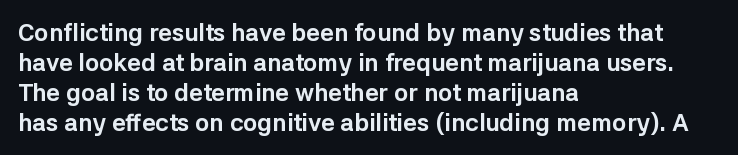
The image shows 24 px bold type, upright; set left-aligned, normal line spacing (1.25x), normal letter spacing, not underlined.
